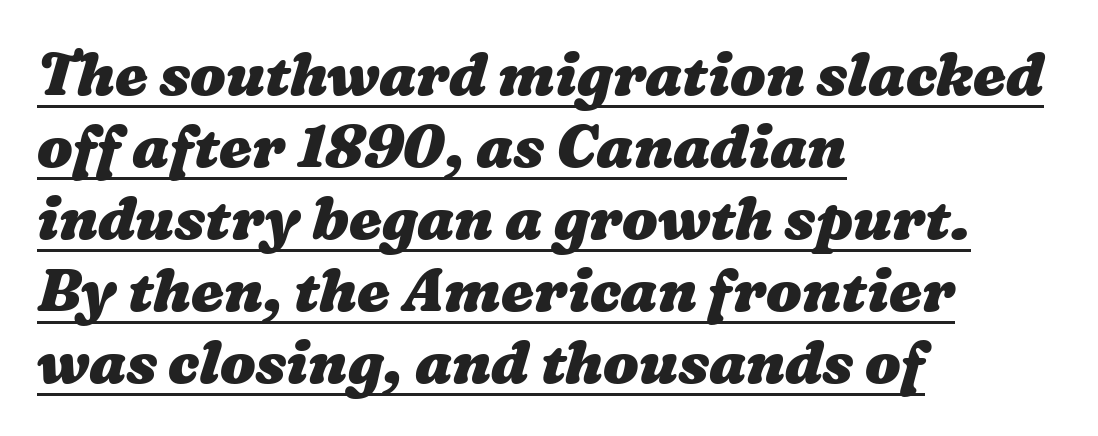
Q: Is the text bold? A: Yes.
Q: Is the text underlined? A: Yes.
Q: How is the paragraph aligned? A: Left-aligned.
Q: Is the spacing between letters normal or unusually wide? A: Normal.
Q: Width (condensed, normal, or wide)? A: Wide.
Q: Stroke contrast? A: Medium.
Q: x-height? A: Medium.
Q: Monospaced? A: No.
